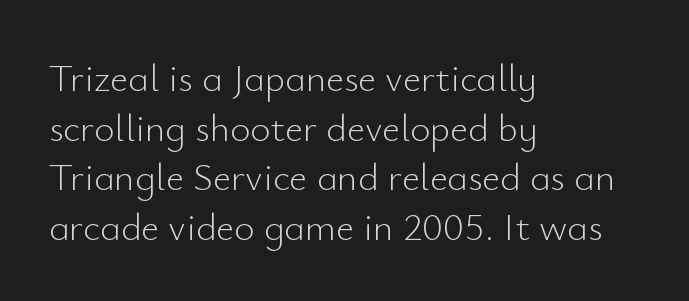
The rendering shows plain stroke endings on the letterforms — a sans-serif design. Stems here are at most as thick as an everyday book face. The letterforms sit shoulder to shoulder at normal distance. Think of a printed novel: that variable character pitch is what you see here.
